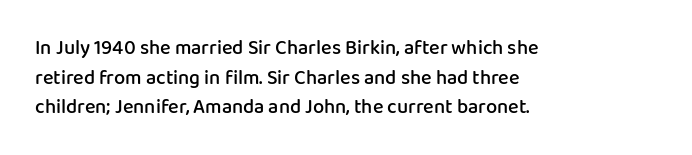
Q: Is the text bold? A: Semi-bold.
Q: Is the text italic (slanted)? A: No, it is upright.
Q: Is the text underlined? A: No.
Q: How is the paragraph aligned? A: Left-aligned.
Q: Is the spacing between letters normal or unusually wide? A: Normal.
Q: Is the spacing between lines tight, normal or loose? A: Normal.
